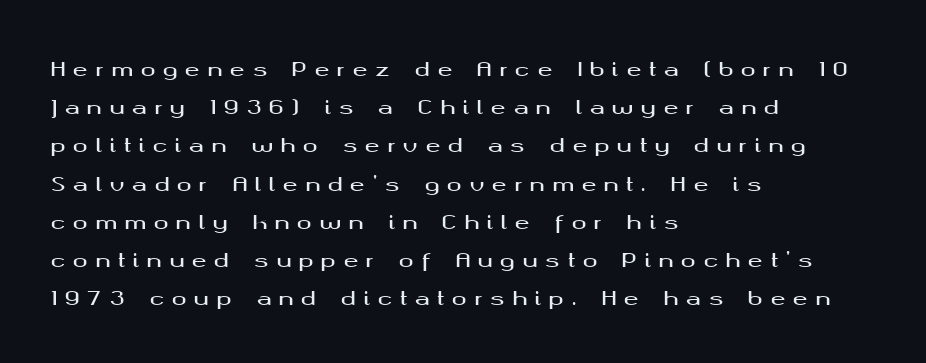
Q: Is the text italic (slanted)? A: No, it is upright.
Q: Is the text underlined? A: No.
Q: How is the paragraph aligned? A: Left-aligned.
Q: Is the spacing between letters normal or unusually wide? A: Unusually wide.
Q: Is the spacing between lines tight, normal or loose? A: Loose.
